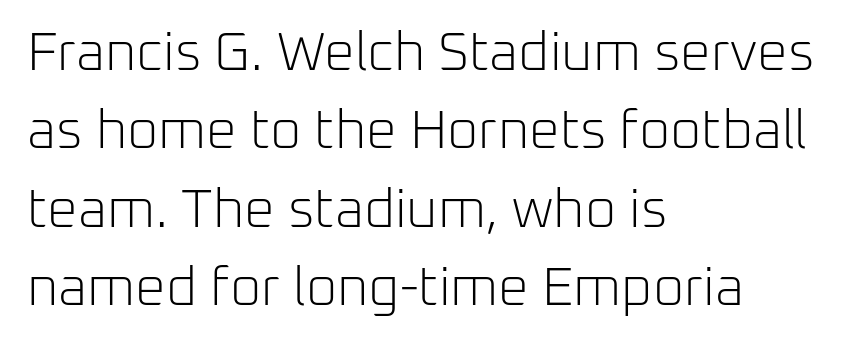
These glyphs show unthickened strokes, regular width or finer. Looks like regular typesetting: each glyph gets only the width it needs. The line texture is even and compact thanks to regular tracking. Just letters on the line, the space beneath them empty. The vertical gap from one line to the next is medium.
